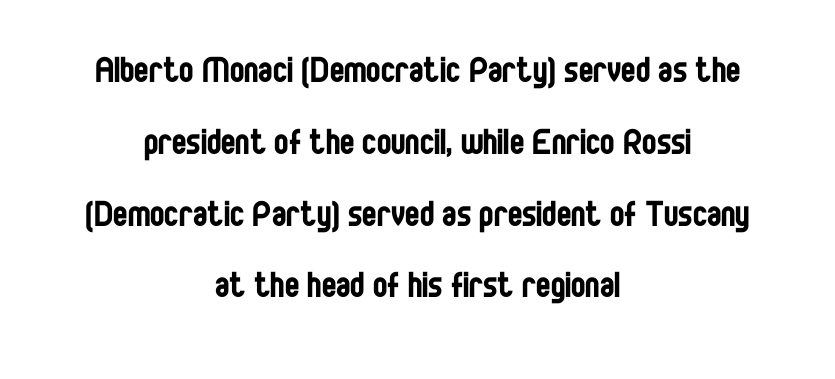
{"serif": "no", "italic": "no", "bold": "no", "weight": "regular", "width": "condensed", "stroke_contrast": "low", "x_height": "large", "monospaced": "no", "underline": "no", "align": "center", "line_spacing": "normal", "line_spacing_ratio": 1.67, "letter_spacing": "normal", "letter_spacing_em": 0.0, "glyph_px": 43}
